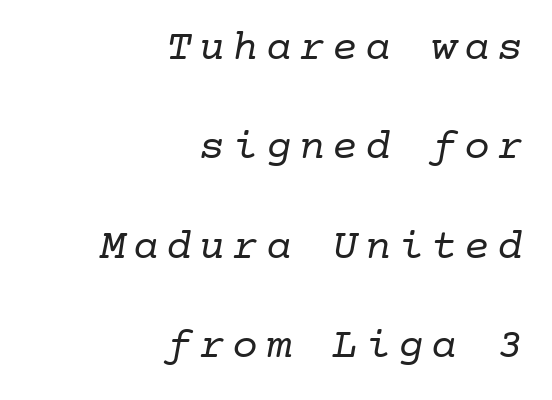
Check the space under the baseline: it is left empty. The compositor pushed each line to the right boundary. A serif font was chosen for this passage. Is this a heavy cut? Hardly; it is regular or lighter. Successive baselines arrive slowly, with a big drop between each.
